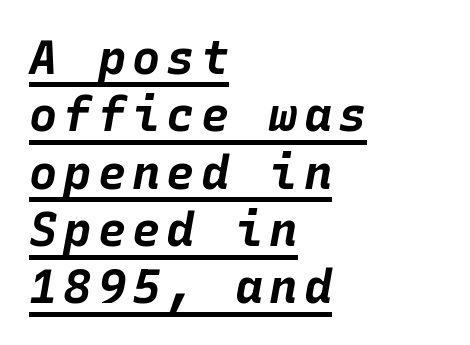
Q: Is the text bold? A: Yes.
Q: Is the text italic (slanted)? A: Yes, it leans right by about 10 degrees.
Q: Is the text underlined? A: Yes.
Q: How is the paragraph aligned? A: Left-aligned.
Q: Width (condensed, normal, or wide)? A: Normal.
Q: Stroke contrast? A: Low.
Q: x-height? A: Large.
Q: Monospaced? A: Yes.
